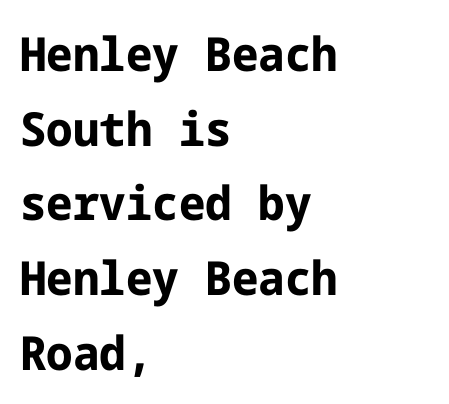
The image shows 47 px bold sans-serif type, upright; set left-aligned, normal line spacing (1.59x), normal letter spacing, not underlined; low stroke contrast and a medium x-height.
